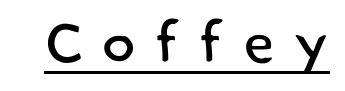
The image shows 58 px regular-weight sans-serif type; set unusually wide letter spacing (+0.31 em), underlined; low stroke contrast and a small x-height.
